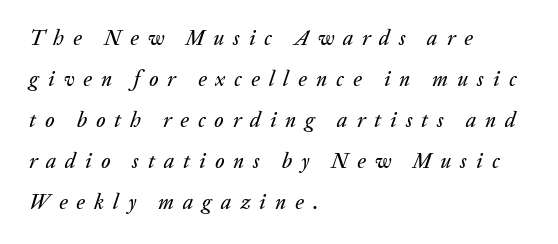
{"italic": "yes", "lean": "right", "slant_degrees": 20, "underline": "no", "align": "left", "line_spacing": "loose", "line_spacing_ratio": 1.95, "letter_spacing": "wide", "letter_spacing_em": 0.43, "glyph_px": 21}
